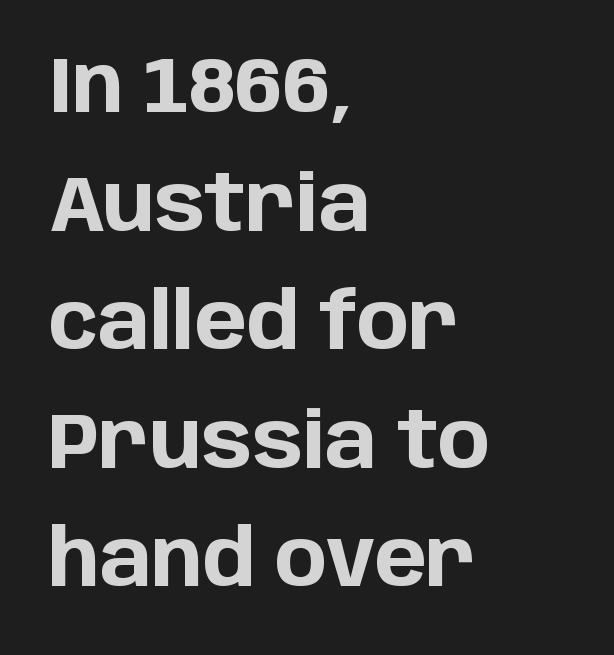
The letters stand upright; this is a roman face. Look at the tracking — it's just the regular setting, nothing added. Quick note: underline off. Letterform terminals end flat and unadorned throughout the passage. This sample has the flowing, uneven cadence of proportional lettering. Caption: bold face, heavy strokes.
